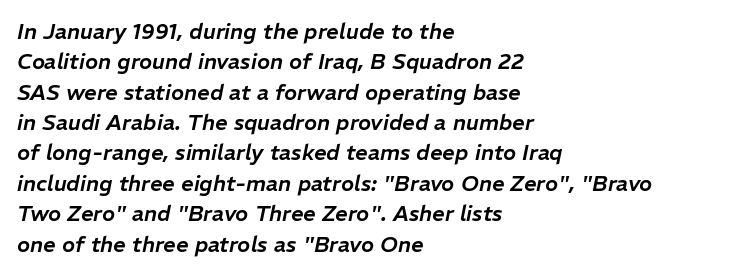
{"italic": "yes", "lean": "right", "slant_degrees": 11, "underline": "no", "align": "left", "line_spacing": "normal", "line_spacing_ratio": 1.38, "letter_spacing": "normal", "letter_spacing_em": 0.0, "glyph_px": 22}
